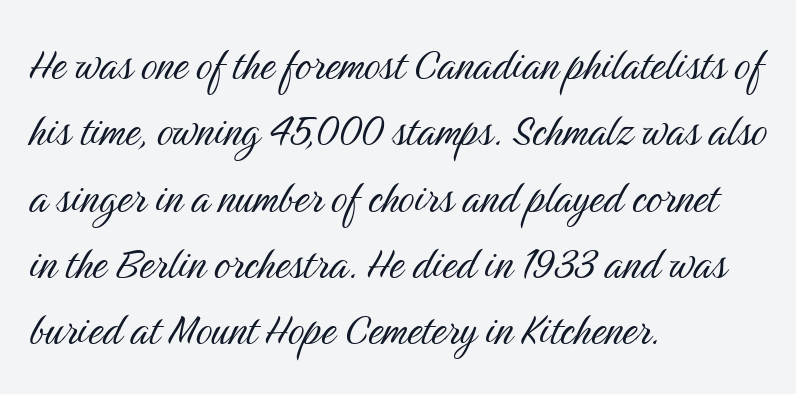
The characters display no serif detailing; their extremities are plain. The rendering uses natural spacing where letterforms have individual widths. Regarding leading, the lines here are spaced in the standard way. You could call the tracking neutral — neither tight nor loose.
